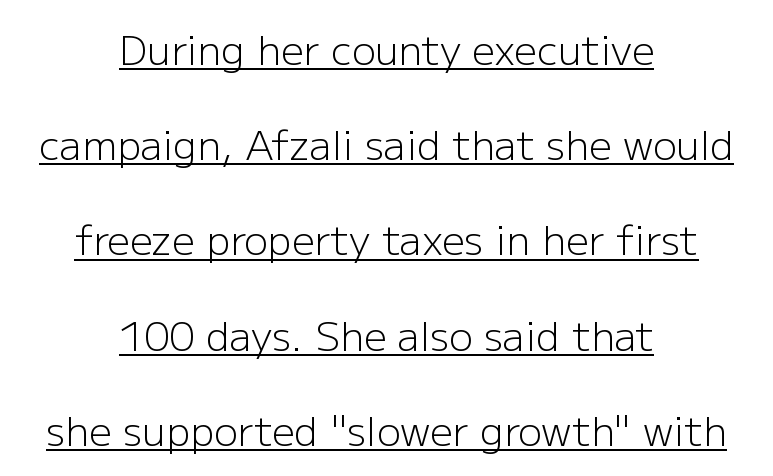
The image shows 40 px light sans-serif type, upright; set centered, loose line spacing (2.38x), normal letter spacing, underlined; low stroke contrast and a medium x-height.
